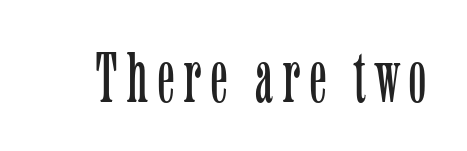
Q: Is the text bold? A: No.
Q: Is the text italic (slanted)? A: No, it is upright.
Q: Is the typeface a serif or a sans-serif typeface? A: Serif.
Q: Is the text underlined? A: No.
Q: Width (condensed, normal, or wide)? A: Condensed.
Q: Stroke contrast? A: Low.
Q: x-height? A: Medium.
Q: Monospaced? A: No.
